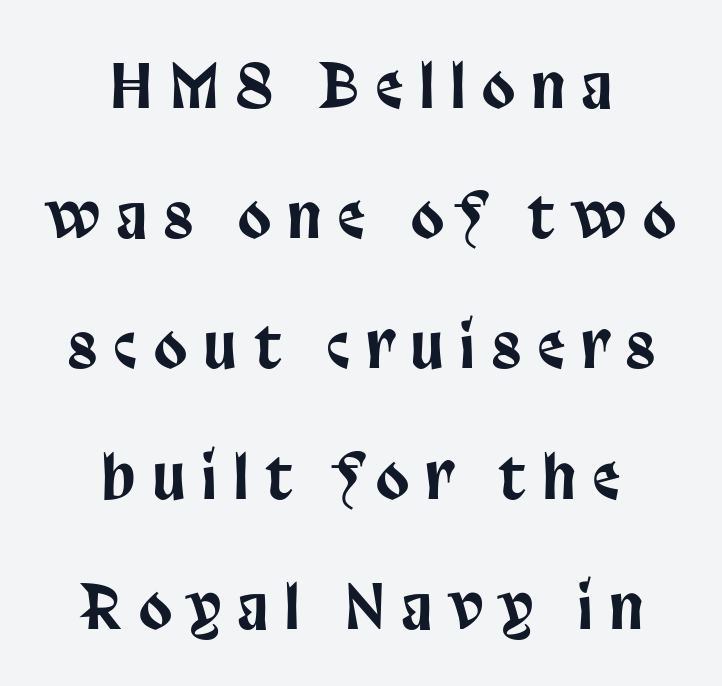
{"serif": "no", "italic": "no", "width": "condensed", "stroke_contrast": "low", "x_height": "large", "monospaced": "no", "underline": "no", "align": "center", "line_spacing": "loose", "line_spacing_ratio": 2.17, "letter_spacing": "wide", "letter_spacing_em": 0.29, "glyph_px": 60}
